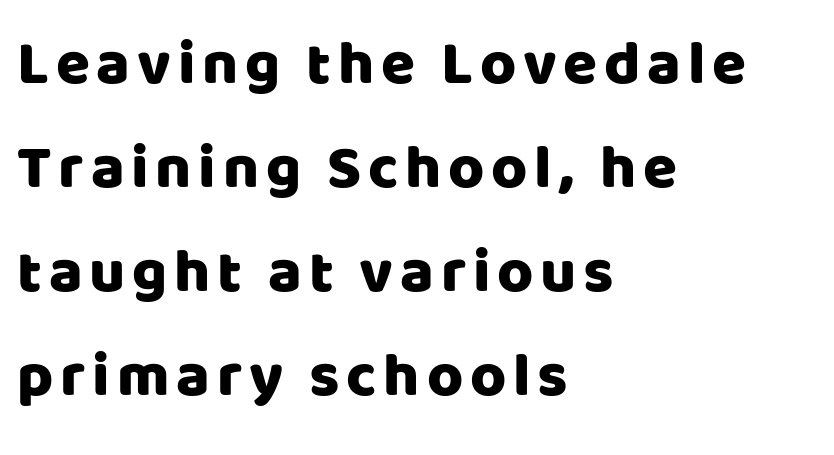
The image shows 62 px sans-serif type, upright; set left-aligned, normal line spacing (1.68x), not underlined; low stroke contrast and a large x-height.
